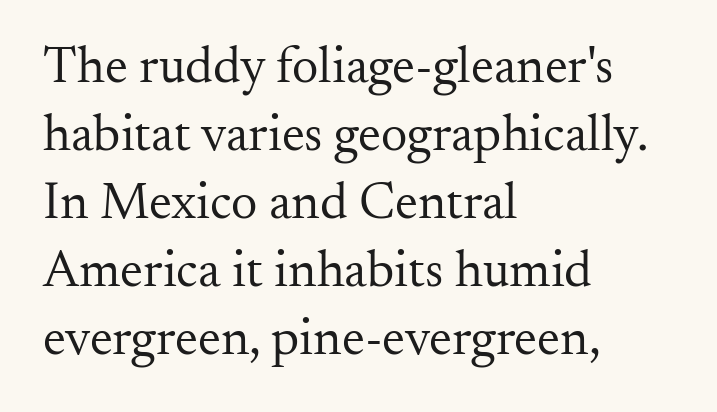
{"serif": "yes", "italic": "no", "bold": "no", "weight": "regular", "width": "normal", "stroke_contrast": "medium", "x_height": "small", "monospaced": "no", "underline": "no", "align": "left", "line_spacing": "normal", "line_spacing_ratio": 1.31, "letter_spacing": "normal", "letter_spacing_em": 0.0, "glyph_px": 52}
